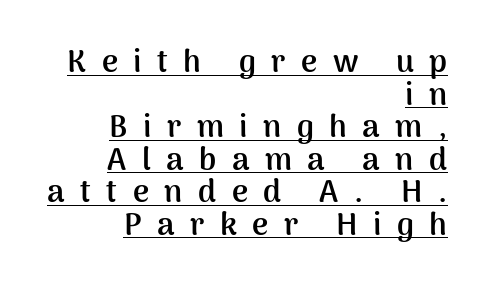
{"serif": "no", "italic": "no", "bold": "yes", "weight": "semibold", "width": "normal", "stroke_contrast": "medium", "x_height": "medium", "monospaced": "no", "underline": "yes", "align": "right", "line_spacing": "tight", "line_spacing_ratio": 1.05, "letter_spacing": "wide", "letter_spacing_em": 0.5, "glyph_px": 31}
